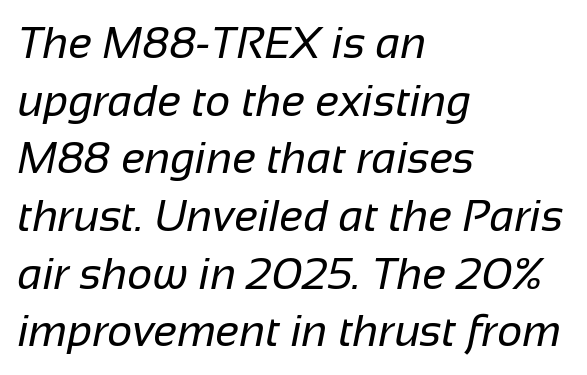
{"serif": "no", "bold": "no", "weight": "regular", "width": "normal", "stroke_contrast": "low", "x_height": "medium", "monospaced": "no", "underline": "no", "align": "left", "line_spacing": "normal", "line_spacing_ratio": 1.31, "letter_spacing": "normal", "letter_spacing_em": 0.0, "glyph_px": 44}
